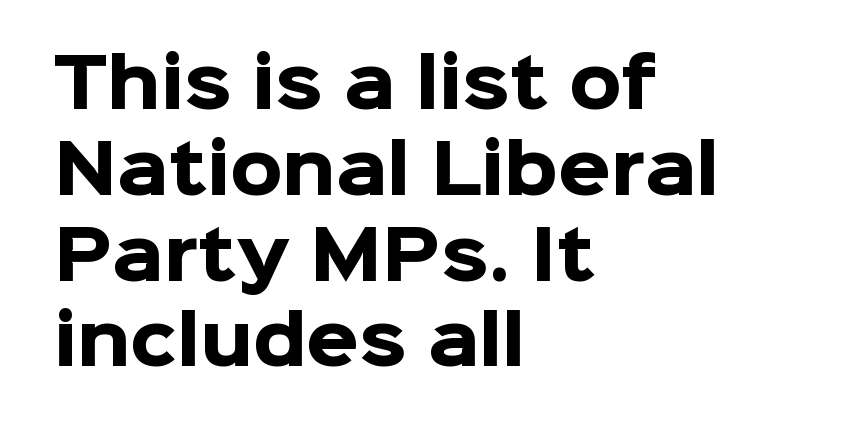
The strip under each line holds only bare page. The paragraph has a hard left edge and a soft right edge. The passage shown has conventional tracking throughout. These lines carry a lot of weight — the face is fully bold. Spacing verdict: proportional, widths tailored to each character. Summary of vertical rhythm: regular, with standard interline spacing.
